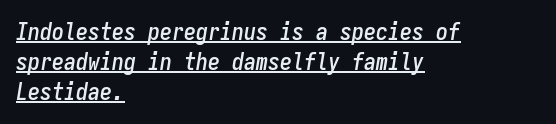
Q: Is the text italic (slanted)? A: Yes, it leans right by about 9 degrees.
Q: Is the text underlined? A: Yes.
Q: How is the paragraph aligned? A: Left-aligned.
Q: Is the spacing between letters normal or unusually wide? A: Normal.
Q: Is the spacing between lines tight, normal or loose? A: Normal.
